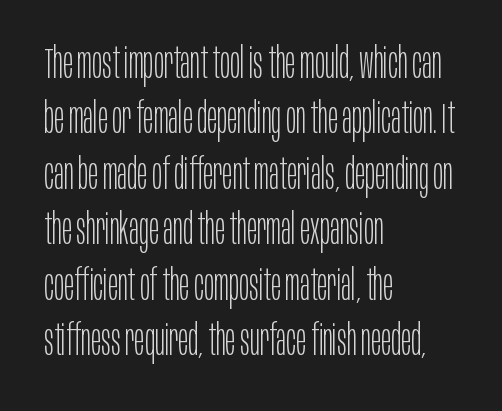
{"serif": "no", "italic": "no", "bold": "no", "weight": "light", "width": "condensed", "stroke_contrast": "low", "x_height": "large", "monospaced": "no", "underline": "no", "align": "left", "line_spacing": "normal", "line_spacing_ratio": 1.32, "letter_spacing": "normal", "letter_spacing_em": 0.0, "glyph_px": 42}
